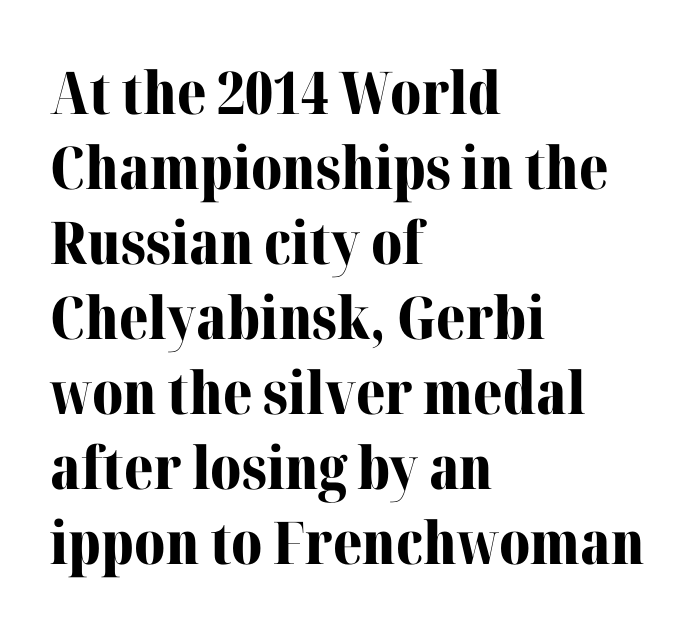
The image shows 59 px bold serif type, upright; set left-aligned, normal line spacing (1.27x), normal letter spacing, not underlined; medium stroke contrast and a medium x-height.
